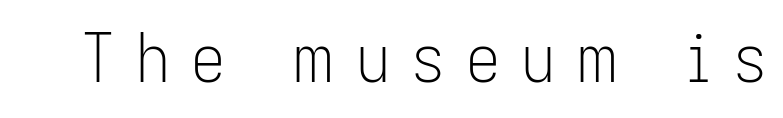
The image shows 68 px light, condensed sans-serif type, upright; set unusually wide letter spacing (+0.31 em), not underlined; low stroke contrast and a medium x-height.
